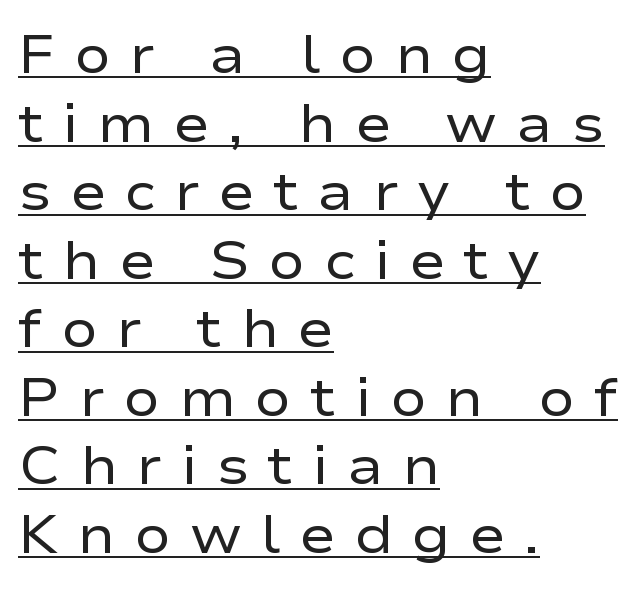
The image shows 54 px regular-weight, wide sans-serif type, upright; set left-aligned, normal line spacing (1.27x), unusually wide letter spacing (+0.35 em), underlined; low stroke contrast and a medium x-height.
